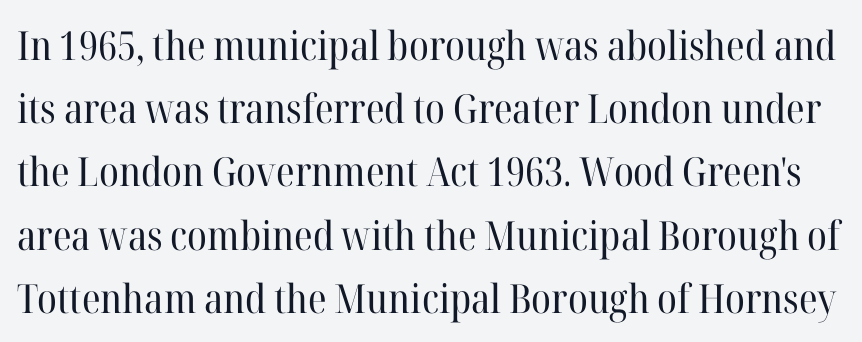
Q: Is the text bold? A: No.
Q: Is the text italic (slanted)? A: No, it is upright.
Q: Is the typeface a serif or a sans-serif typeface? A: Serif.
Q: Is the text underlined? A: No.
Q: Is the spacing between letters normal or unusually wide? A: Normal.
Q: Is the spacing between lines tight, normal or loose? A: Normal.
Q: Width (condensed, normal, or wide)? A: Normal.
Q: Stroke contrast? A: High.
Q: x-height? A: Medium.
Q: Monospaced? A: No.
